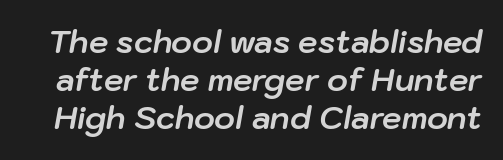
The image shows 31 px bold type, italic (leaning right); set line spacing 1.23x, normal letter spacing, not underlined; low stroke contrast and a medium x-height.
